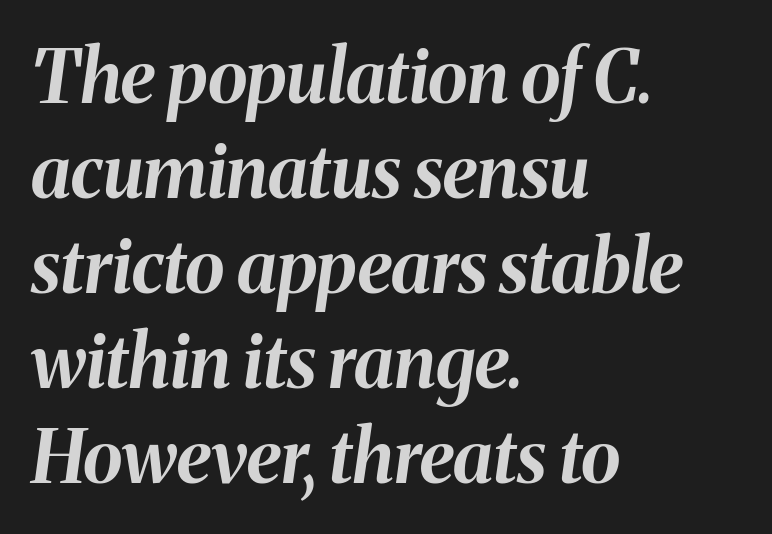
Q: Is the text bold? A: Yes.
Q: Is the text italic (slanted)? A: Yes, it leans right by about 8 degrees.
Q: Is the text underlined? A: No.
Q: How is the paragraph aligned? A: Left-aligned.
Q: Is the spacing between letters normal or unusually wide? A: Normal.
Q: Is the spacing between lines tight, normal or loose? A: Normal.
Q: Width (condensed, normal, or wide)? A: Normal.
Q: Stroke contrast? A: Medium.
Q: x-height? A: Medium.
Q: Monospaced? A: No.
